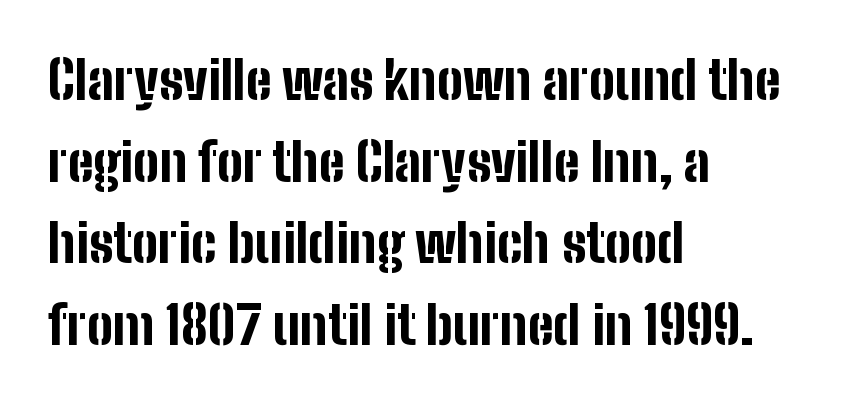
The strokes are fattened all the way to bold. Character widths vary here, with narrow letters taking less room than wide ones. Vertical spacing — default. If you drew a line through each stem, it would be perfectly vertical.
